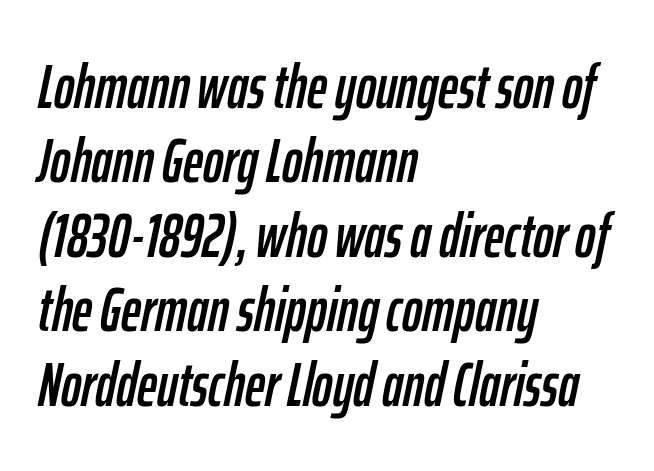
The image shows 61 px condensed type, italic (leaning right); set left-aligned, line spacing 1.22x, normal letter spacing, not underlined; low stroke contrast and a medium x-height.
